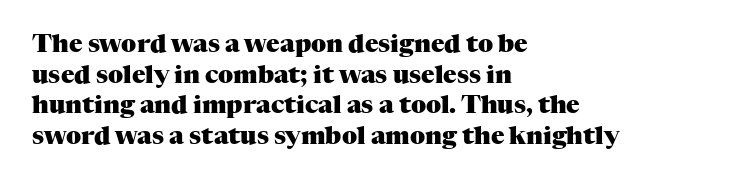
Q: Is the text bold? A: Yes.
Q: Is the text italic (slanted)? A: No, it is upright.
Q: Is the text underlined? A: No.
Q: How is the paragraph aligned? A: Left-aligned.
Q: Is the spacing between letters normal or unusually wide? A: Normal.
